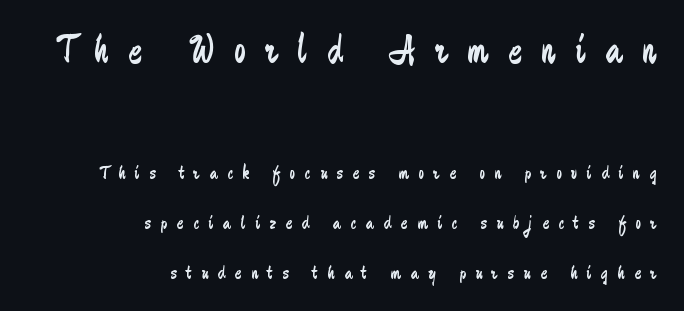
The image shows 41 px regular-weight, condensed sans-serif type; set right-aligned, loose line spacing (2.48x), unusually wide letter spacing (+0.48 em), not underlined; the first (top) block is 2.05x larger; low stroke contrast and a medium x-height.
